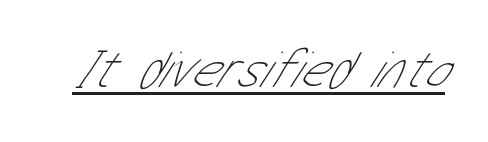
{"serif": "no", "bold": "no", "weight": "thin", "width": "condensed", "stroke_contrast": "low", "x_height": "medium", "monospaced": "no", "underline": "yes", "letter_spacing": "normal", "letter_spacing_em": 0.0, "glyph_px": 53}
